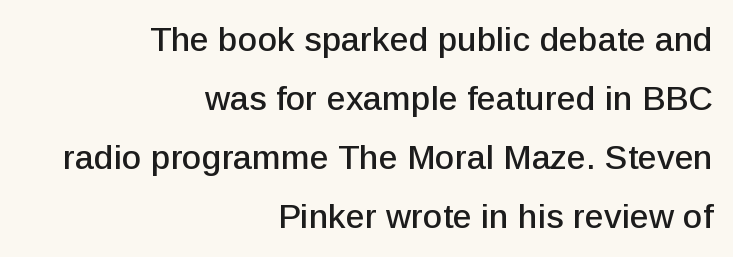
Q: Is the text italic (slanted)? A: No, it is upright.
Q: Is the typeface a serif or a sans-serif typeface? A: Sans-serif.
Q: Is the text underlined? A: No.
Q: How is the paragraph aligned? A: Right-aligned.
Q: Is the spacing between letters normal or unusually wide? A: Normal.
Q: Width (condensed, normal, or wide)? A: Normal.
Q: Stroke contrast? A: Low.
Q: x-height? A: Medium.
Q: Monospaced? A: No.
